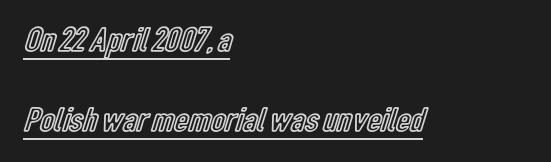
{"width": "condensed", "x_height": "medium", "monospaced": "no", "underline": "yes", "align": "left", "line_spacing": "loose", "line_spacing_ratio": 2.3, "letter_spacing": "normal", "letter_spacing_em": 0.0, "glyph_px": 35}
